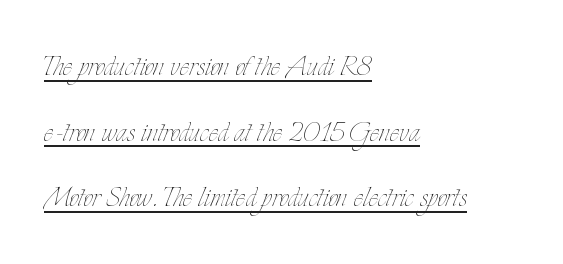
The image shows 36 px thin, condensed type; set left-aligned, line spacing 1.82x, normal letter spacing, underlined; low stroke contrast and a small x-height.
